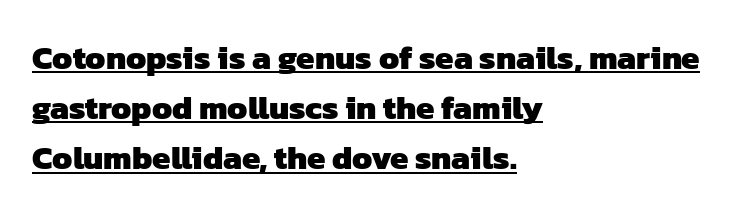
The rag falls on the right side of this text block. You can tell from the bare stems that sans-serif type was used. What's the leading like? Ordinary, nothing unusual. Spacing between characters is what you'd get straight out of the box.
